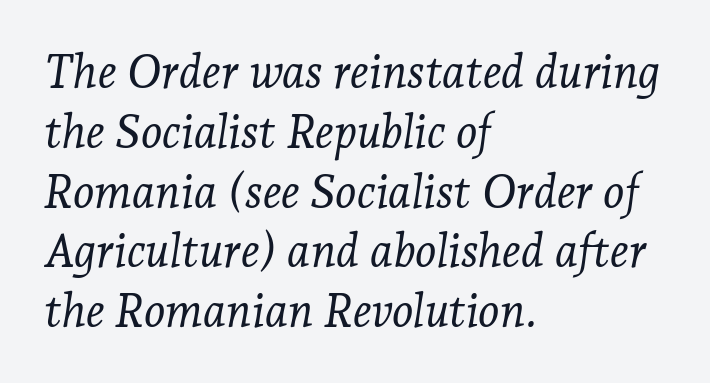
The image shows 46 px light serif type, italic (leaning right); set left-aligned, normal line spacing (1.3x), normal letter spacing, not underlined; low stroke contrast and a medium x-height.
